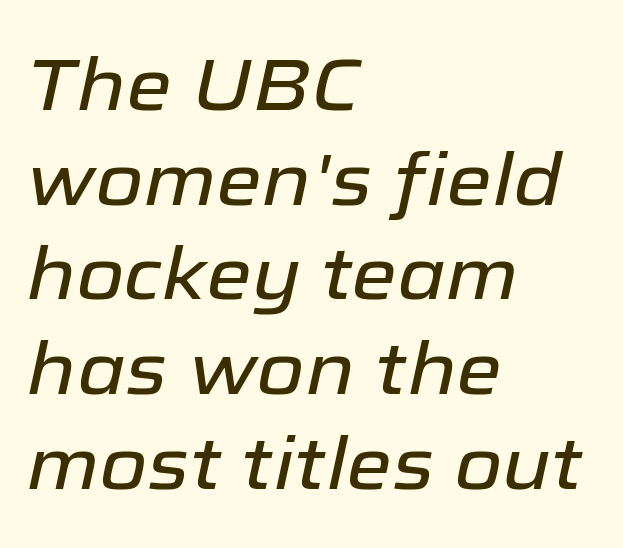
Q: Is the text italic (slanted)? A: Yes, it leans right by about 12 degrees.
Q: Is the text underlined? A: No.
Q: How is the paragraph aligned? A: Left-aligned.
Q: Is the spacing between letters normal or unusually wide? A: Normal.
Q: Is the spacing between lines tight, normal or loose? A: Normal.
Q: Width (condensed, normal, or wide)? A: Normal.
Q: Stroke contrast? A: Low.
Q: x-height? A: Medium.
Q: Monospaced? A: No.
